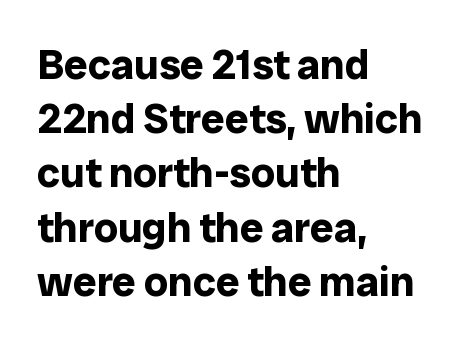
Q: Is the text bold? A: Yes.
Q: Is the text italic (slanted)? A: No, it is upright.
Q: Is the typeface a serif or a sans-serif typeface? A: Sans-serif.
Q: Is the text underlined? A: No.
Q: How is the paragraph aligned? A: Left-aligned.
Q: Is the spacing between letters normal or unusually wide? A: Normal.
Q: Is the spacing between lines tight, normal or loose? A: Normal.
Q: Width (condensed, normal, or wide)? A: Normal.
Q: Stroke contrast? A: Low.
Q: x-height? A: Medium.
Q: Monospaced? A: No.
